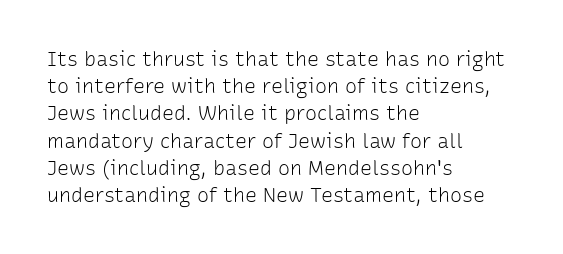
Q: Is the text bold? A: No.
Q: Is the text italic (slanted)? A: No, it is upright.
Q: Is the text underlined? A: No.
Q: How is the paragraph aligned? A: Left-aligned.
Q: Is the spacing between letters normal or unusually wide? A: Normal.
Q: Is the spacing between lines tight, normal or loose? A: Normal.
